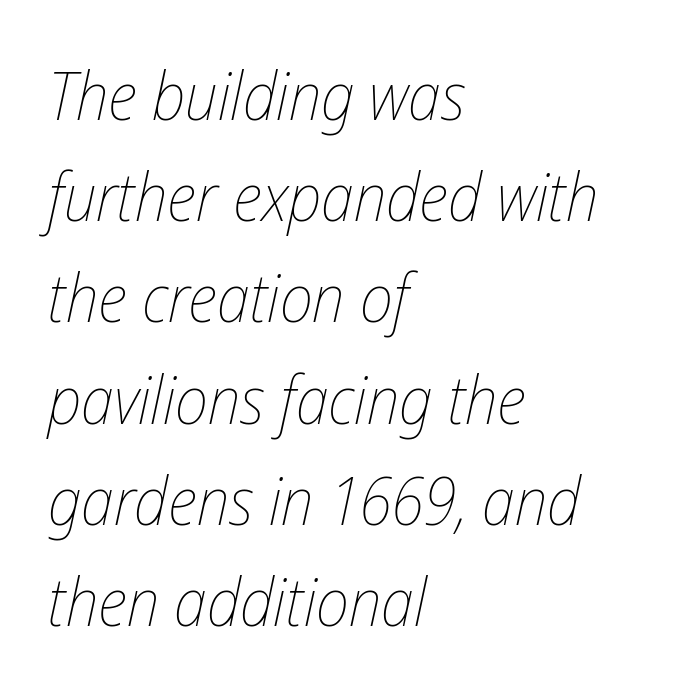
The image shows 67 px thin, condensed type, italic (leaning right); set left-aligned, normal line spacing (1.51x), normal letter spacing, not underlined; low stroke contrast and a medium x-height.
